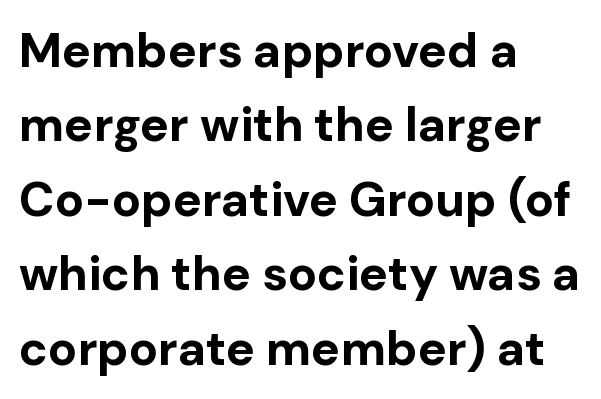
The image shows 48 px bold sans-serif type, upright; set left-aligned, normal line spacing (1.55x), normal letter spacing, not underlined; low stroke contrast and a medium x-height.
